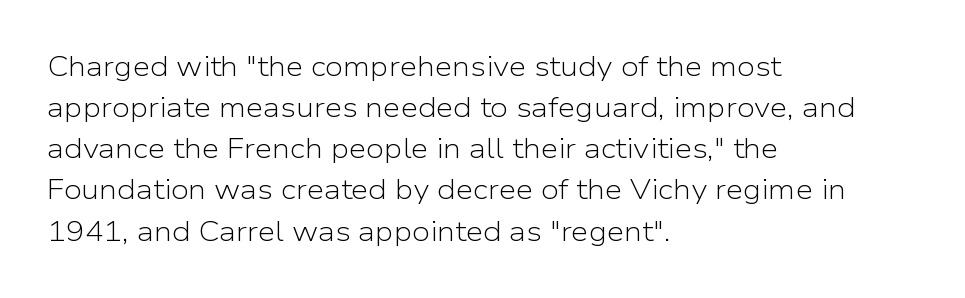
{"serif": "no", "italic": "no", "bold": "no", "weight": "light", "width": "normal", "stroke_contrast": "low", "x_height": "medium", "monospaced": "no", "underline": "no", "align": "left", "line_spacing": "normal", "line_spacing_ratio": 1.47, "letter_spacing": "normal", "letter_spacing_em": 0.0, "glyph_px": 28}
